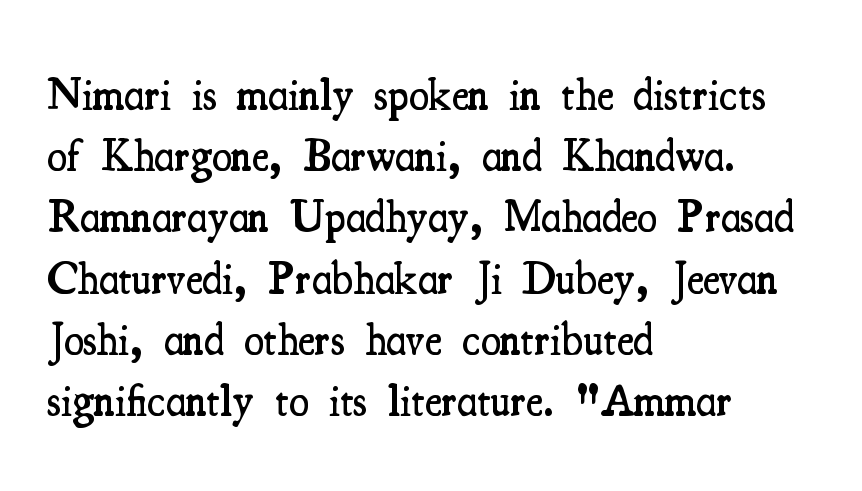
{"serif": "yes", "italic": "no", "bold": "semi", "weight": "semibold", "width": "condensed", "stroke_contrast": "medium", "x_height": "small", "monospaced": "no", "underline": "no", "align": "left", "line_spacing": "normal", "line_spacing_ratio": 1.36, "letter_spacing": "normal", "letter_spacing_em": 0.0, "glyph_px": 45}
